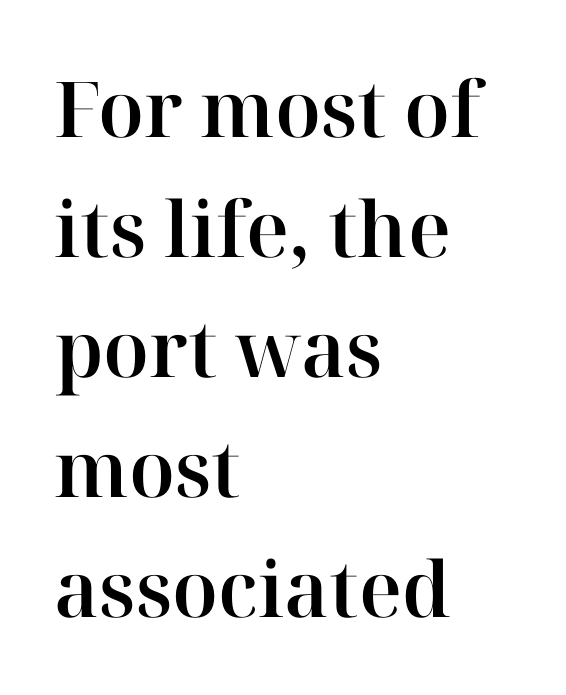
The passage shown is not underscored anywhere. Characters follow at the spacing the type designer built in. Yep, those are serifs on the letters. Visually the block forms a straight wall on the left and a jagged coastline on the right. Horizontal bands of white between lines are of average thickness.
